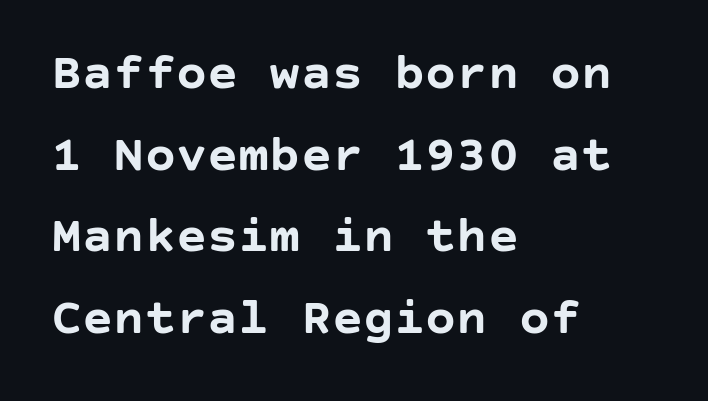
The typography opts for an upright posture over an oblique one. If you measured baseline to baseline, you'd find a middling distance. The paragraph has a hard left edge and a soft right edge. Letter spacing: default.
